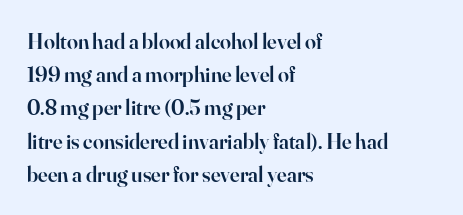
Q: Is the text bold? A: Semi-bold.
Q: Is the text italic (slanted)? A: No, it is upright.
Q: Is the text underlined? A: No.
Q: How is the paragraph aligned? A: Left-aligned.
Q: Is the spacing between letters normal or unusually wide? A: Normal.
Q: Is the spacing between lines tight, normal or loose? A: Normal.
